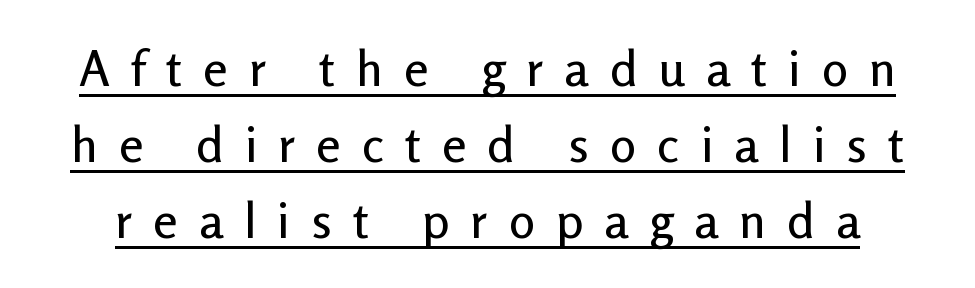
Q: Is the text italic (slanted)? A: No, it is upright.
Q: Is the typeface a serif or a sans-serif typeface? A: Sans-serif.
Q: Is the text underlined? A: Yes.
Q: Is the spacing between letters normal or unusually wide? A: Unusually wide.
Q: Is the spacing between lines tight, normal or loose? A: Normal.
Q: Width (condensed, normal, or wide)? A: Normal.
Q: Stroke contrast? A: Low.
Q: x-height? A: Medium.
Q: Monospaced? A: No.
